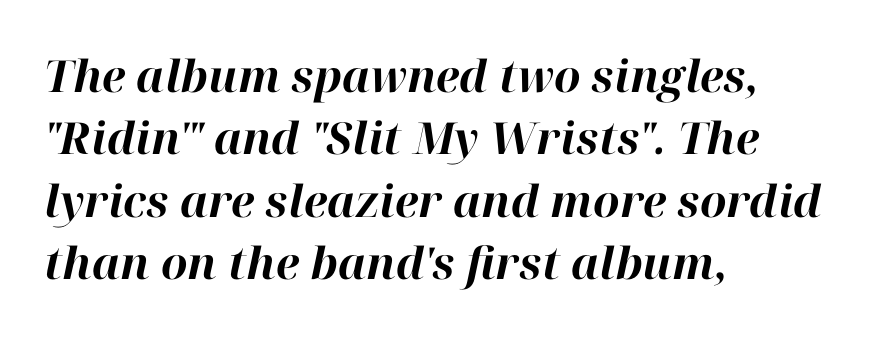
Q: Is the text bold? A: Yes.
Q: Is the text italic (slanted)? A: Yes, it leans right by about 12 degrees.
Q: Is the text underlined? A: No.
Q: How is the paragraph aligned? A: Left-aligned.
Q: Is the spacing between letters normal or unusually wide? A: Normal.
Q: Is the spacing between lines tight, normal or loose? A: Normal.
Q: Width (condensed, normal, or wide)? A: Normal.
Q: Stroke contrast? A: High.
Q: x-height? A: Medium.
Q: Monospaced? A: No.
